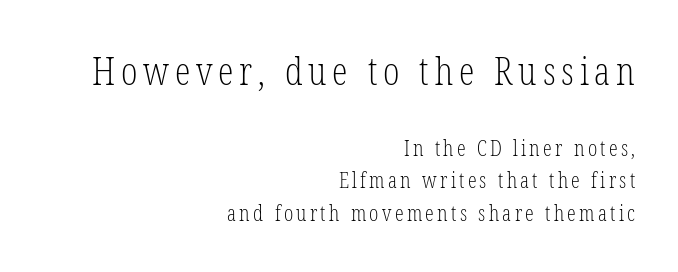
The image shows 39 px light, condensed serif type, upright; set right-aligned, normal line spacing (1.48x), not underlined; the first (top) block is 1.77x larger; low stroke contrast and a medium x-height.
